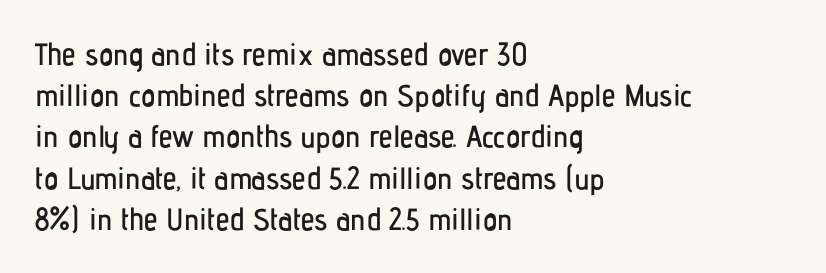
The letters sit at their default tracking, neither squeezed nor spread. Leading matches the norm, producing a regular column. A roman cut, with each character standing at attention. These lines are rendered in a variable-pitch font. Casual observation: everything's shoved over to the left. Plain, unruled lines of type.
